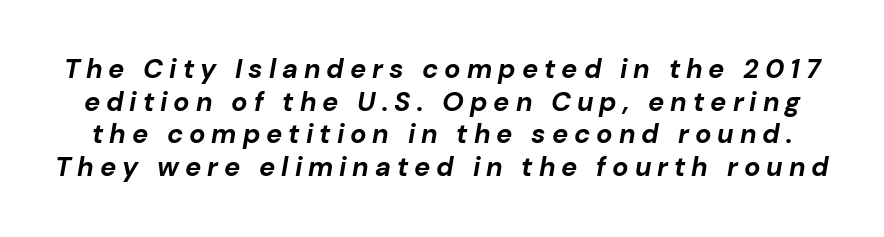
The image shows 27 px bold type, italic (leaning right); set line spacing 1.21x, unusually wide letter spacing (+0.22 em), not underlined.
